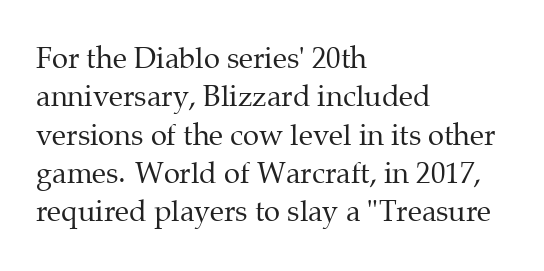
{"serif": "yes", "italic": "no", "bold": "no", "weight": "regular", "width": "normal", "stroke_contrast": "medium", "x_height": "medium", "monospaced": "no", "underline": "no", "align": "left", "line_spacing": "normal", "line_spacing_ratio": 1.32, "letter_spacing": "normal", "letter_spacing_em": 0.0, "glyph_px": 29}
